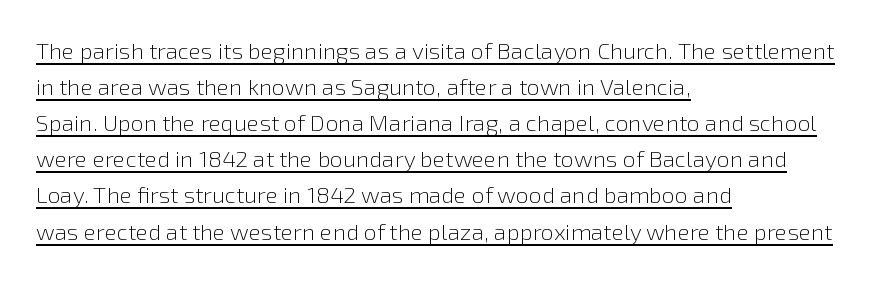
The rendering uses the underline text-decoration. Stems here are at most as thick as an everyday book face. The rag falls on the right side of this text block. Ascenders rise straight up at ninety degrees.
